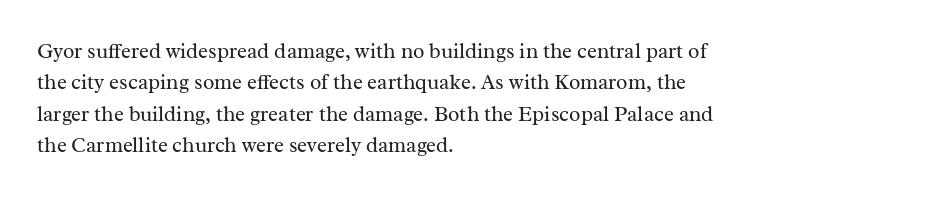
The image shows 21 px text type, upright; set left-aligned, normal line spacing (1.5x), normal letter spacing, not underlined.
